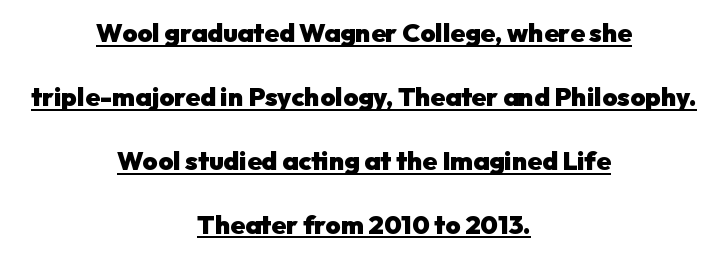
The image shows 26 px bold type, upright; set centered, loose line spacing (2.46x), normal letter spacing, underlined.
